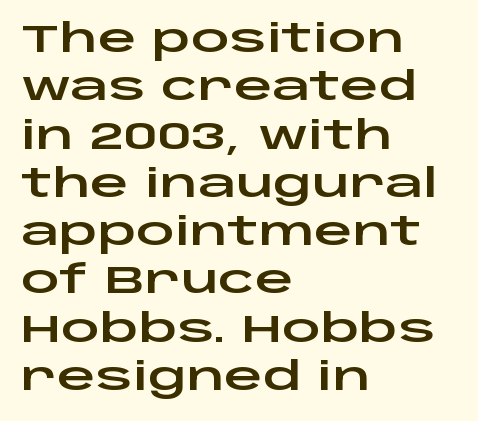
Typographically, this falls in the sans-serif category. Line beginnings align vertically; line endings do not. Regarding leading, the lines here are spaced in the standard way. The space beneath each line is pristine and unruled. Upright lettering throughout. You could not count columns in this text — the font is proportionally spaced.
